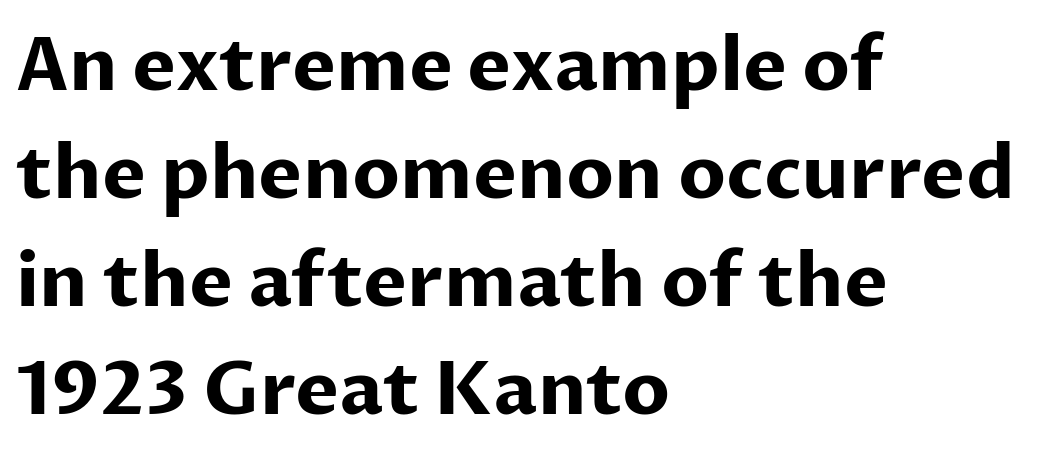
Q: Is the text bold? A: Yes.
Q: Is the text italic (slanted)? A: No, it is upright.
Q: Is the typeface a serif or a sans-serif typeface? A: Sans-serif.
Q: Is the text underlined? A: No.
Q: How is the paragraph aligned? A: Left-aligned.
Q: Is the spacing between letters normal or unusually wide? A: Normal.
Q: Is the spacing between lines tight, normal or loose? A: Normal.
Q: Width (condensed, normal, or wide)? A: Normal.
Q: Stroke contrast? A: Low.
Q: x-height? A: Medium.
Q: Monospaced? A: No.
